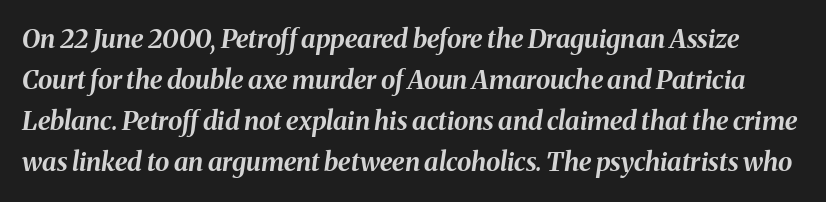
Q: Is the text bold? A: Yes.
Q: Is the text italic (slanted)? A: Yes, it leans right by about 8 degrees.
Q: Is the text underlined? A: No.
Q: Is the spacing between letters normal or unusually wide? A: Normal.
Q: Is the spacing between lines tight, normal or loose? A: Normal.
